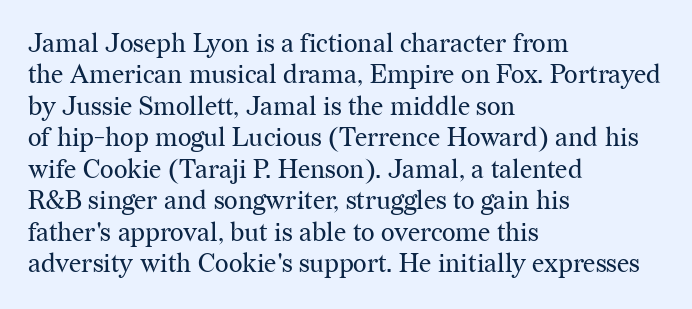
What stands out about the letter spacing? Nothing — it is the standard amount. The rendering anchors every line to the left-hand side. A light-to-regular cut is what we see here. Ordinary non-slanted type is in use.
